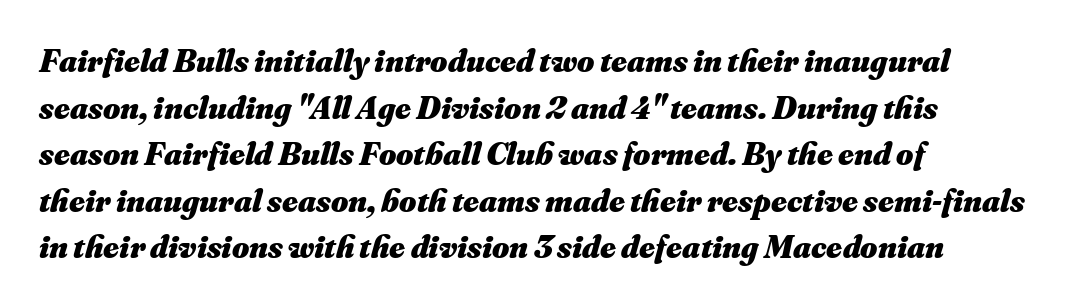
Q: Is the text bold? A: Yes.
Q: Is the text italic (slanted)? A: Yes, it leans right by about 16 degrees.
Q: Is the text underlined? A: No.
Q: How is the paragraph aligned? A: Left-aligned.
Q: Is the spacing between letters normal or unusually wide? A: Normal.
Q: Is the spacing between lines tight, normal or loose? A: Normal.
Q: Width (condensed, normal, or wide)? A: Normal.
Q: Stroke contrast? A: Medium.
Q: x-height? A: Small.
Q: Monospaced? A: No.
